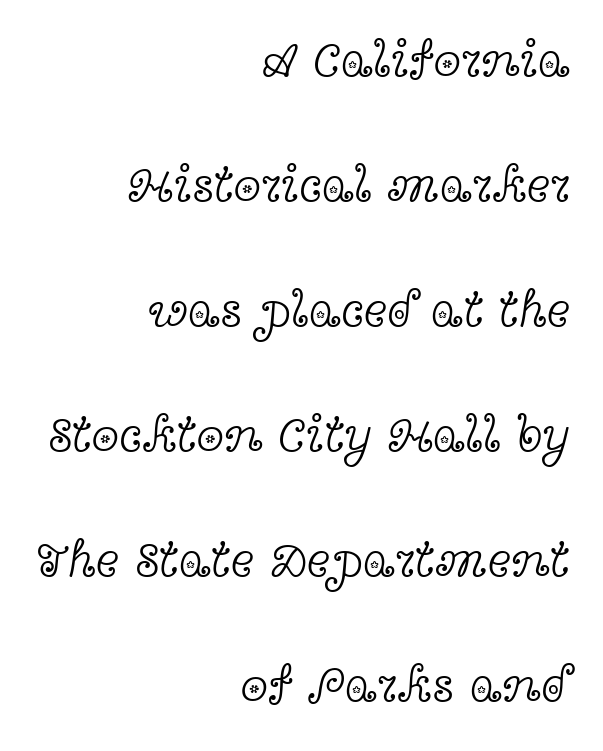
These lines are rendered in a variable-pitch font. The designer dialed line spacing up above the default. Small tapered or slab feet sit at the stroke ends, so this counts as serif. Clear beneath every line of the passage. What stands out about the letter spacing? Nothing — it is the standard amount. Unbolded letterforms with no extra heft.
